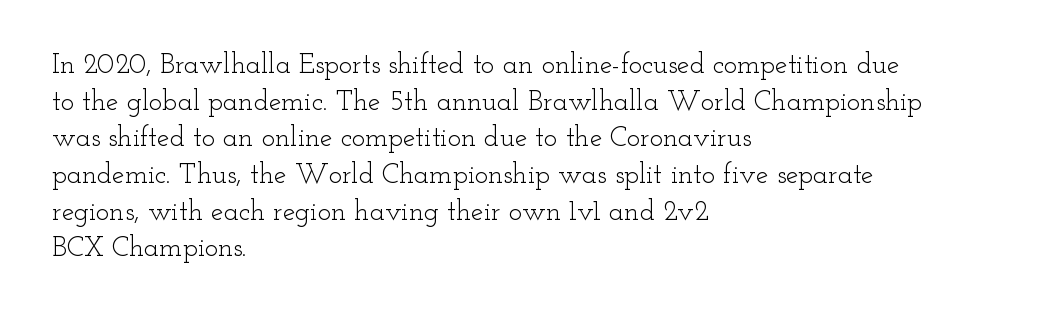
Rule under the text: the space is simply empty. Typeset ragged right — the left edge is the straight one. These lines were composed using upright roman letters. Inter-character spacing is left at the font's built-in metrics. Each letter keeps its own natural width here, so spacing adapts to shape. A typesetter would label this face a serif.
